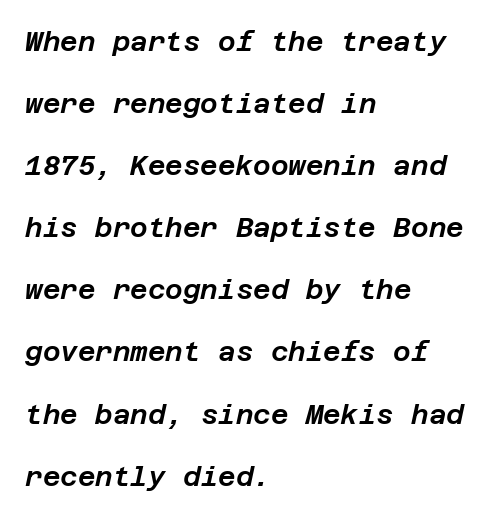
The image shows 27 px text type, italic (leaning right); set left-aligned, loose line spacing (2.3x), normal letter spacing, not underlined.
